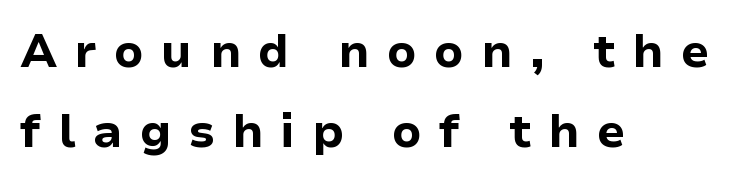
Q: Is the text bold? A: Yes.
Q: Is the text italic (slanted)? A: No, it is upright.
Q: Is the typeface a serif or a sans-serif typeface? A: Sans-serif.
Q: Is the text underlined? A: No.
Q: How is the paragraph aligned? A: Left-aligned.
Q: Is the spacing between letters normal or unusually wide? A: Unusually wide.
Q: Width (condensed, normal, or wide)? A: Normal.
Q: Stroke contrast? A: Low.
Q: x-height? A: Medium.
Q: Monospaced? A: No.
